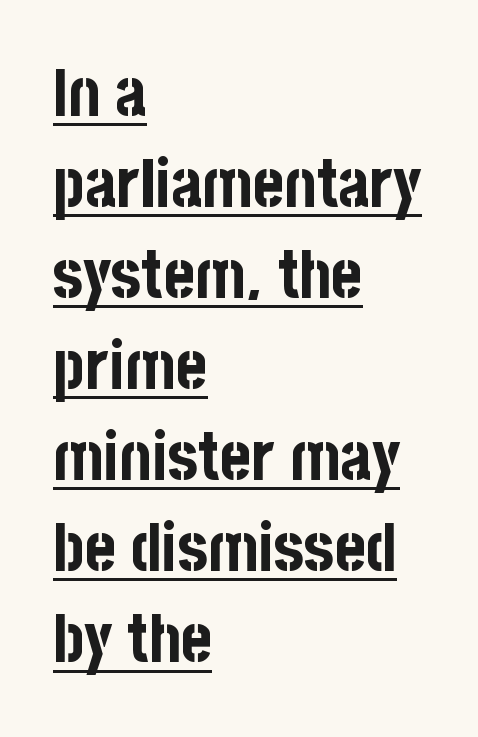
The image shows 66 px bold, condensed sans-serif type, upright; set left-aligned, normal line spacing (1.38x), normal letter spacing, underlined; low stroke contrast and a large x-height.
